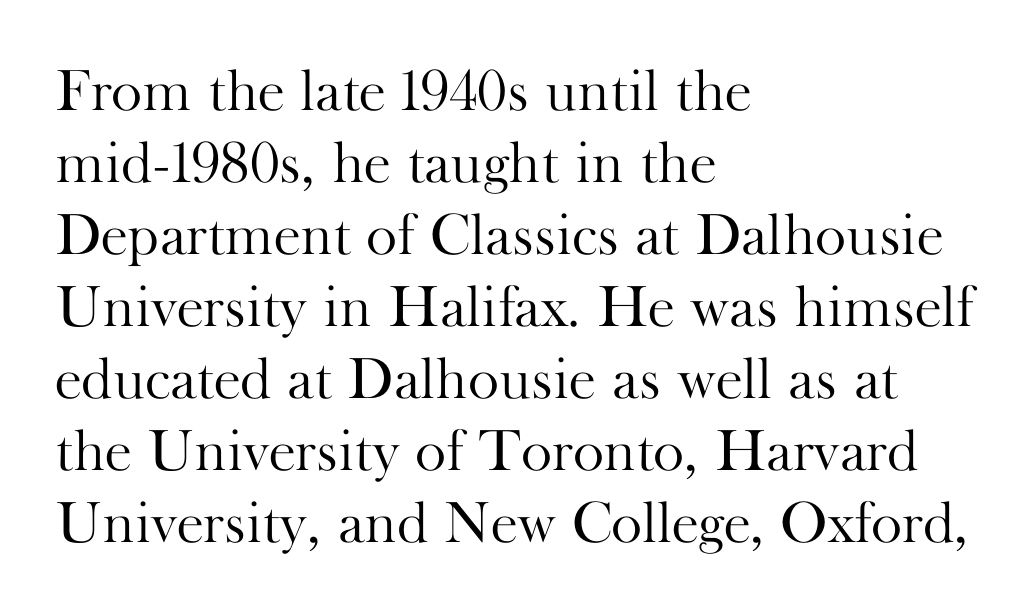
The face used here is proportionally spaced, like ordinary book or web type. Rendered with straight, roman letterforms. Each stroke keeps to a modest, everyday thickness or less. Small tapered or slab feet sit at the stroke ends, so this counts as serif. The face used here is rendered with its standard letterfit.
